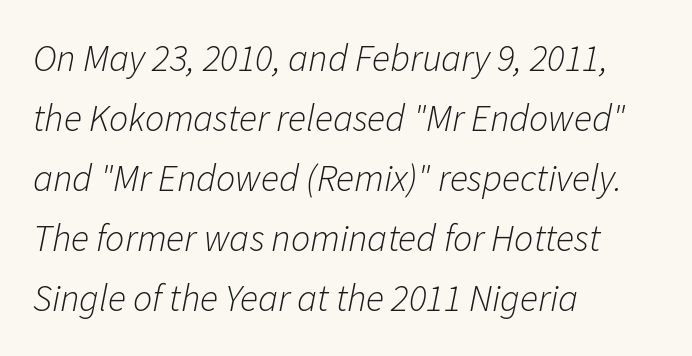
{"italic": "yes", "lean": "right", "slant_degrees": 11, "bold": "no", "weight": "light", "width": "normal", "stroke_contrast": "low", "x_height": "medium", "monospaced": "no", "underline": "no", "align": "left", "line_spacing": "normal", "line_spacing_ratio": 1.58, "letter_spacing": "normal", "letter_spacing_em": 0.0, "glyph_px": 38}
